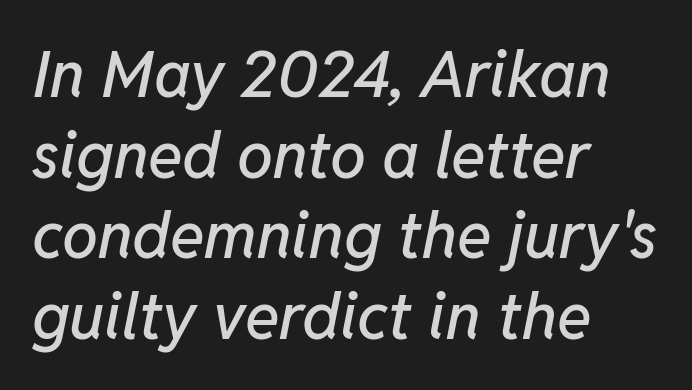
{"italic": "yes", "lean": "right", "slant_degrees": 11, "width": "normal", "stroke_contrast": "low", "x_height": "medium", "monospaced": "no", "underline": "no", "align": "left", "line_spacing": "normal", "line_spacing_ratio": 1.26, "letter_spacing": "normal", "letter_spacing_em": 0.0, "glyph_px": 64}
